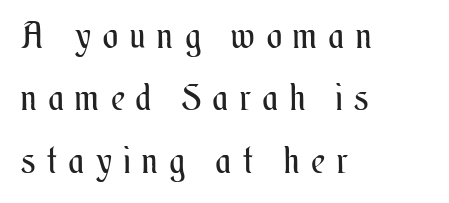
{"italic": "no", "bold": "no", "weight": "regular", "width": "condensed", "stroke_contrast": "medium", "x_height": "small", "monospaced": "no", "underline": "no", "align": "left", "line_spacing_ratio": 1.73, "letter_spacing": "wide", "letter_spacing_em": 0.34, "glyph_px": 36}
